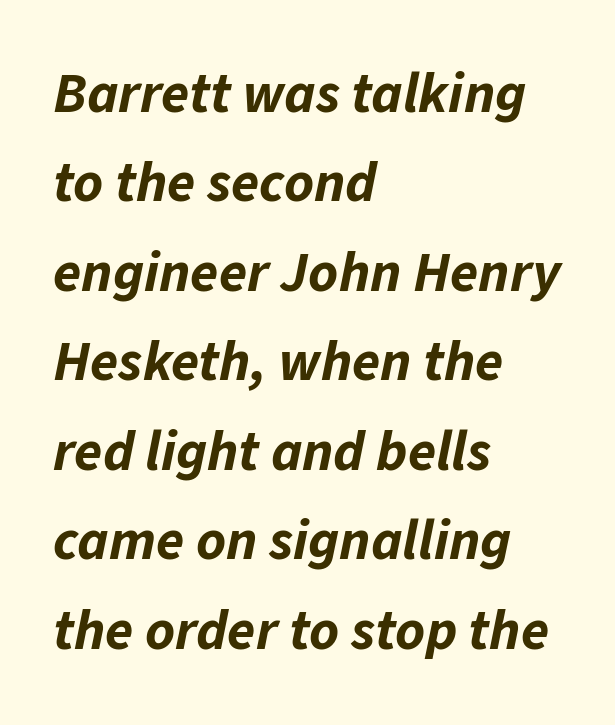
The image shows 57 px bold type, italic (leaning right); set left-aligned, normal line spacing (1.57x), normal letter spacing, not underlined; low stroke contrast and a medium x-height.
